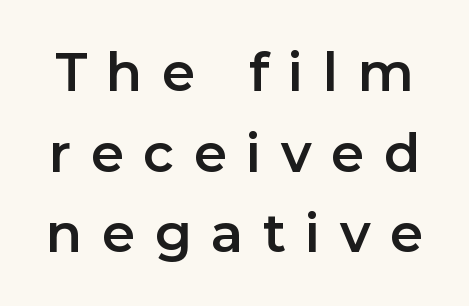
The letters are spread apart with noticeably loose tracking. Tall strokes in this sample are plumb rather than angled. No feet cap the strokes, marking this as sans-serif type. Honestly, the row spacing looks completely unremarkable. Nobody drew a line under any word here. The face used here is proportionally spaced, like ordinary book or web type.
